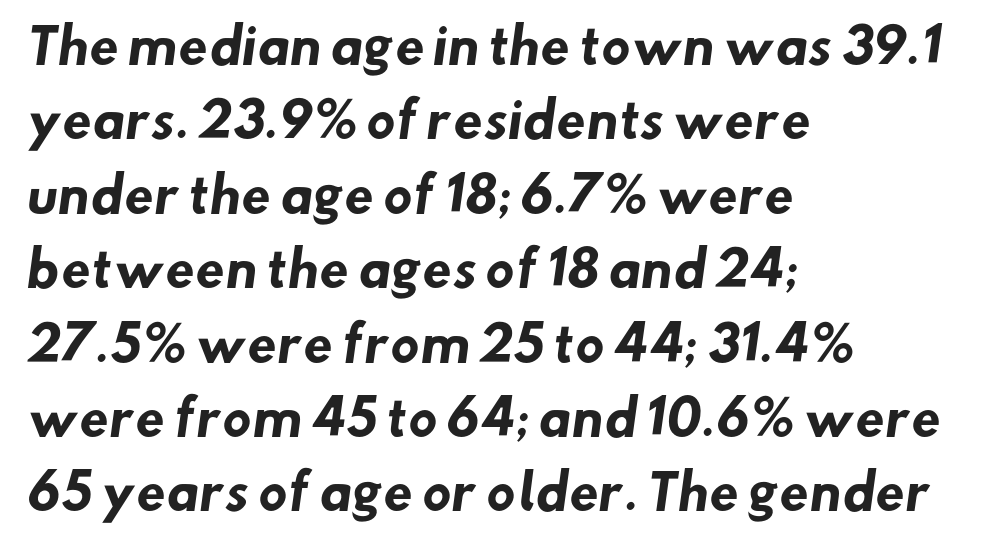
Q: Is the text bold? A: Yes.
Q: Is the typeface a serif or a sans-serif typeface? A: Sans-serif.
Q: Is the text underlined? A: No.
Q: How is the paragraph aligned? A: Left-aligned.
Q: Is the spacing between letters normal or unusually wide? A: Normal.
Q: Is the spacing between lines tight, normal or loose? A: Normal.
Q: Width (condensed, normal, or wide)? A: Normal.
Q: Stroke contrast? A: Low.
Q: x-height? A: Small.
Q: Monospaced? A: No.
